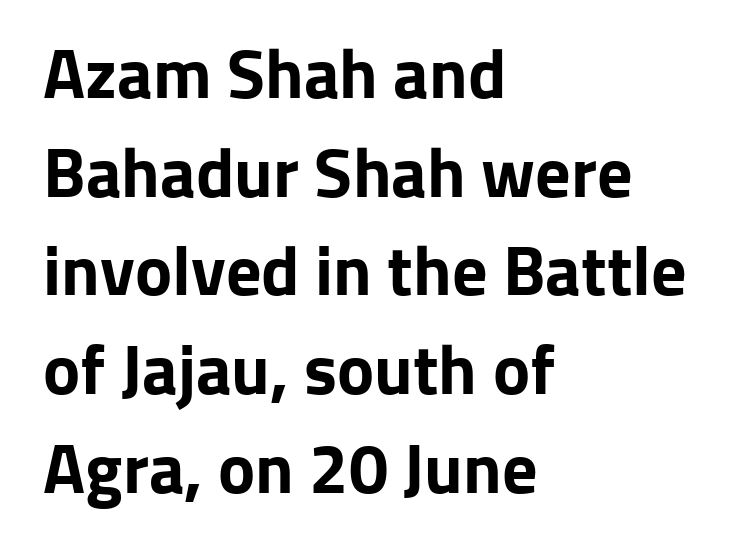
Q: Is the text bold? A: Yes.
Q: Is the text italic (slanted)? A: No, it is upright.
Q: Is the typeface a serif or a sans-serif typeface? A: Sans-serif.
Q: Is the text underlined? A: No.
Q: How is the paragraph aligned? A: Left-aligned.
Q: Is the spacing between letters normal or unusually wide? A: Normal.
Q: Is the spacing between lines tight, normal or loose? A: Normal.
Q: Width (condensed, normal, or wide)? A: Normal.
Q: Stroke contrast? A: Low.
Q: x-height? A: Medium.
Q: Monospaced? A: No.
